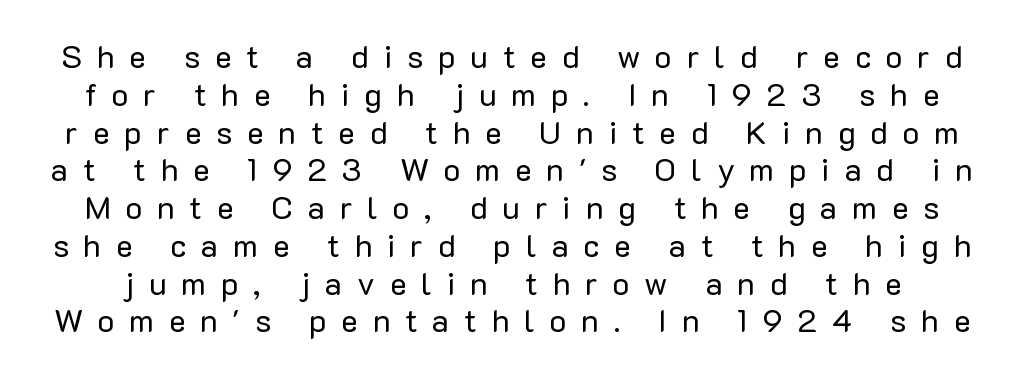
The image shows 32 px regular-weight sans-serif type, upright; set line spacing 1.18x, unusually wide letter spacing (+0.46 em), not underlined; low stroke contrast and a medium x-height.
